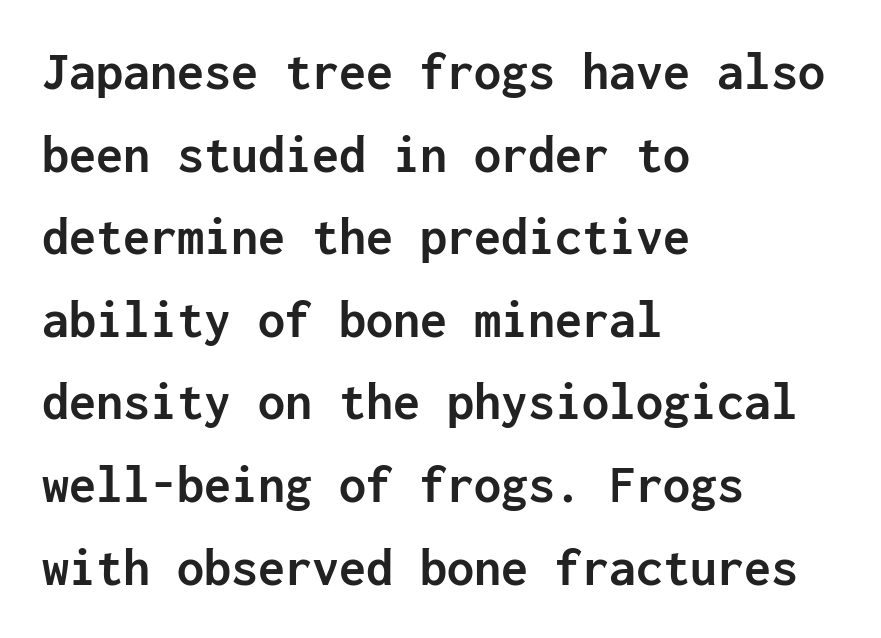
The image shows 54 px semibold sans-serif type, upright, monospaced; set left-aligned, normal line spacing (1.53x), normal letter spacing, not underlined; low stroke contrast and a medium x-height.
